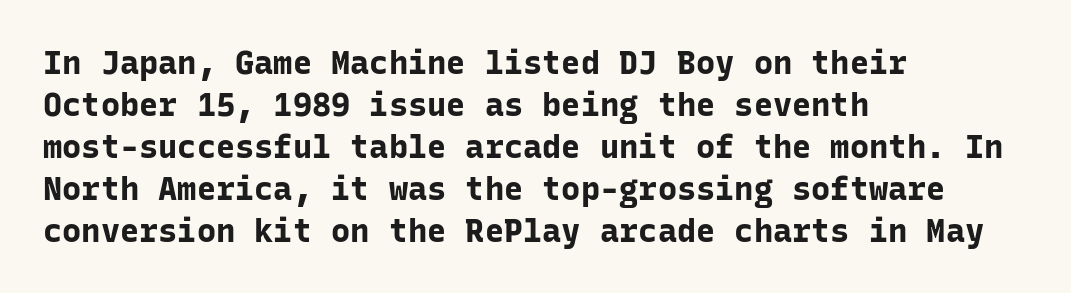
Plenty of ink on the page — the face is bold. Each word holds together tightly as a unit, with standard inter-letter gaps. The ragged edge is on the right, which tells us the setting is flush left. In terms of leading, this rendering sits right in the middle.
